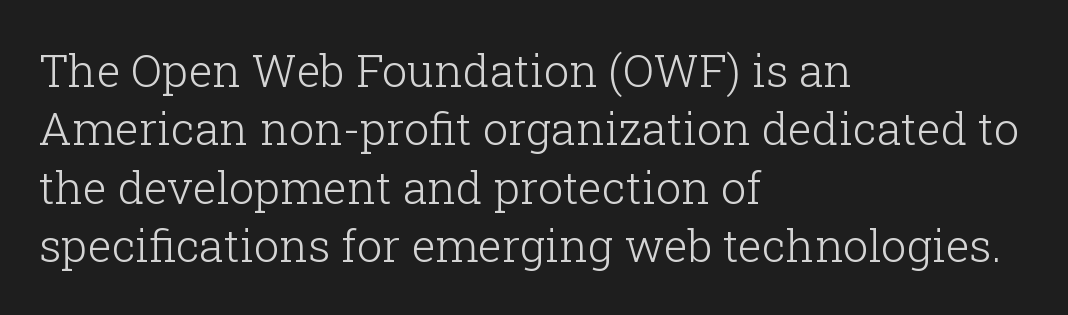
The image shows 45 px light serif type, upright; set left-aligned, normal line spacing (1.3x), normal letter spacing, not underlined; low stroke contrast and a medium x-height.
